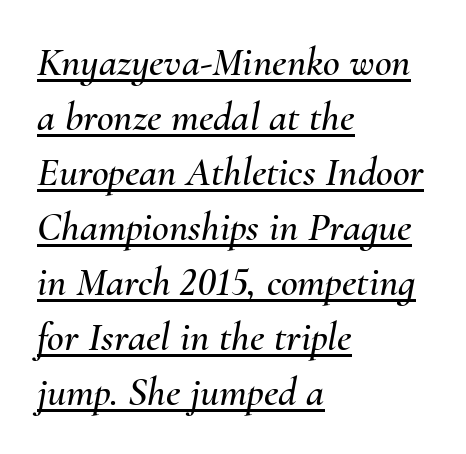
The image shows 41 px text type, italic (leaning right); set left-aligned, normal line spacing (1.34x), normal letter spacing, underlined; medium stroke contrast and a small x-height.
